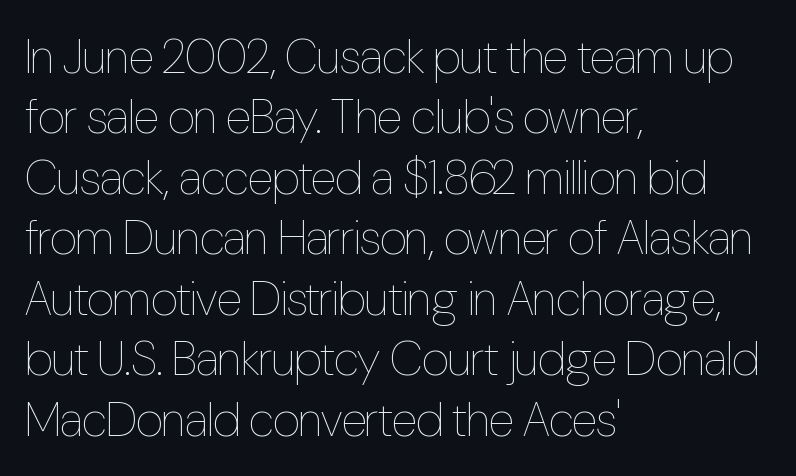
Q: Is the text bold? A: No.
Q: Is the text italic (slanted)? A: No, it is upright.
Q: Is the text underlined? A: No.
Q: How is the paragraph aligned? A: Left-aligned.
Q: Is the spacing between letters normal or unusually wide? A: Normal.
Q: Is the spacing between lines tight, normal or loose? A: Normal.
Q: Width (condensed, normal, or wide)? A: Condensed.
Q: Stroke contrast? A: Low.
Q: x-height? A: Medium.
Q: Monospaced? A: No.
